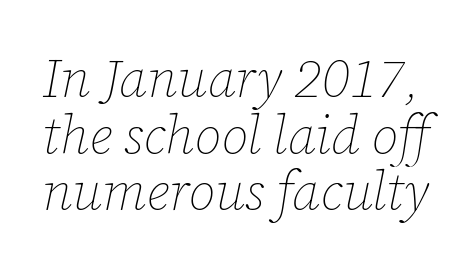
Q: Is the text bold? A: No.
Q: Is the text italic (slanted)? A: Yes, it leans right by about 12 degrees.
Q: Is the text underlined? A: No.
Q: Is the spacing between letters normal or unusually wide? A: Normal.
Q: Is the spacing between lines tight, normal or loose? A: Tight.
Q: Width (condensed, normal, or wide)? A: Normal.
Q: Stroke contrast? A: Low.
Q: x-height? A: Medium.
Q: Monospaced? A: No.
